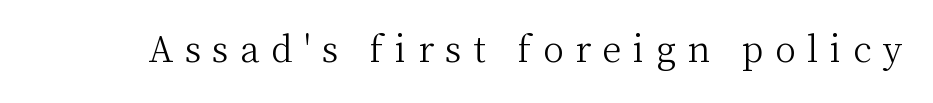
{"serif": "yes", "italic": "no", "bold": "no", "weight": "light", "width": "normal", "stroke_contrast": "medium", "x_height": "medium", "monospaced": "no", "underline": "no", "letter_spacing": "wide", "letter_spacing_em": 0.33, "glyph_px": 35}
